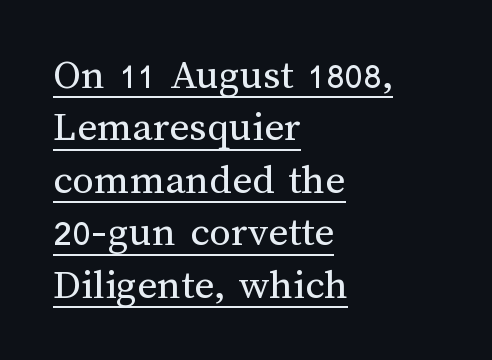
{"italic": "no", "bold": "no", "weight": "regular", "width": "normal", "stroke_contrast": "medium", "x_height": "medium", "monospaced": "no", "underline": "yes", "align": "left", "line_spacing_ratio": 1.22, "letter_spacing": "normal", "letter_spacing_em": 0.0, "glyph_px": 43}
